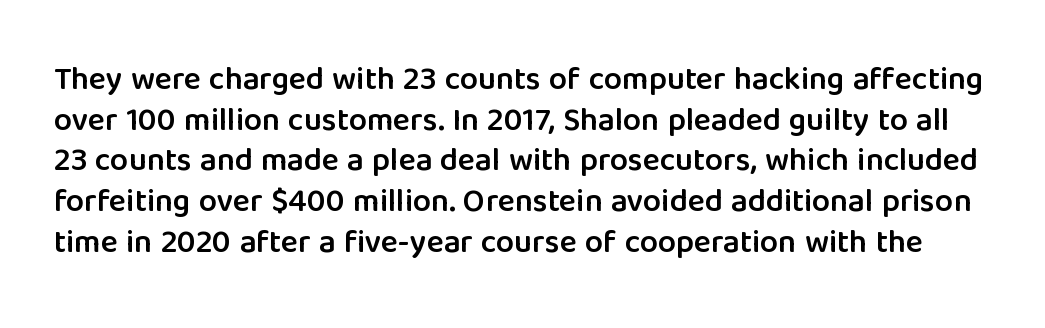
{"serif": "no", "italic": "no", "bold": "semi", "weight": "semibold", "width": "normal", "stroke_contrast": "low", "x_height": "medium", "monospaced": "no", "underline": "no", "line_spacing": "normal", "line_spacing_ratio": 1.27, "letter_spacing": "normal", "letter_spacing_em": 0.0, "glyph_px": 32}
